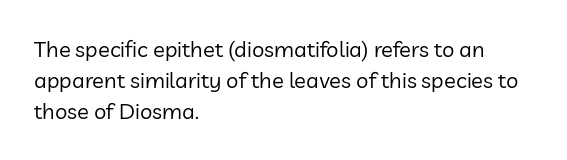
The image shows 22 px text type, upright; set left-aligned, normal line spacing (1.42x), normal letter spacing, not underlined.
